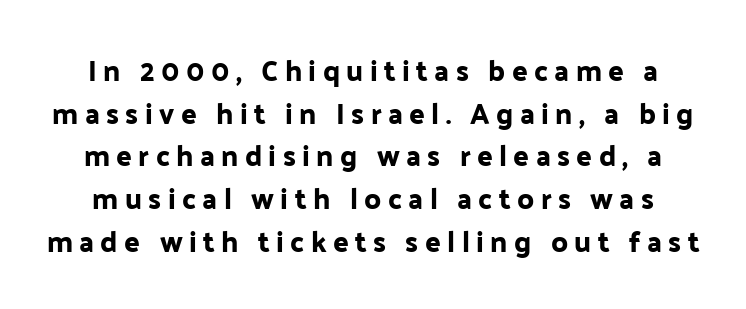
The specimen omits any rule beneath the text block's lines. In terms of letterspacing, this is a distinctly airy, spread setting. Each new line begins a customary step beneath the previous one. Posture: upright roman. The text was rendered using a sans face with plain stroke endings. The passage shown is typed in a proportional face where columns would drift.
